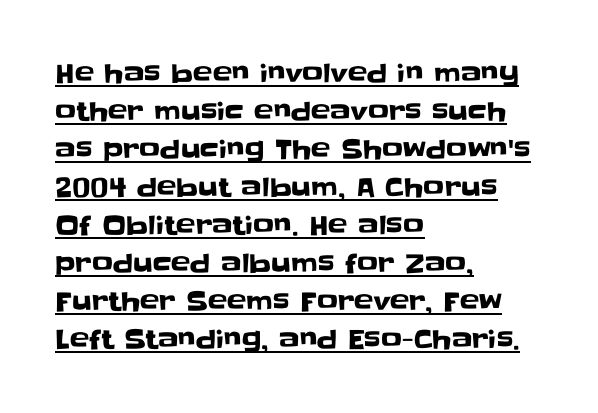
Words appear dense and cohesive because spacing is normal. Students, observe: this is what conventionally led text looks like. The letters stand straight up with perfectly vertical stems. These lines stack with their left ends in a neat column.
